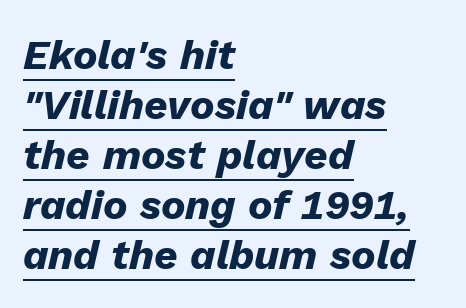
Glance below the letters and you will spot a drawn line. On the weight axis this lands at bold, roughly 700. Observe the ordinary spacing: letters are neighbours, not strangers. This sample is left-justified, so line endings fall wherever the words run out. A typesetter would call this proportional, since set widths differ per character. The typography opts for an oblique posture over an upright one.
